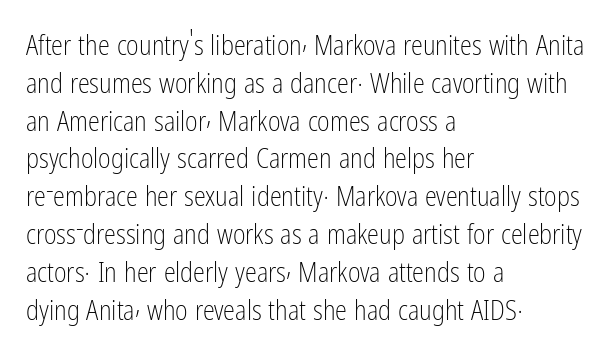
{"italic": "no", "bold": "no", "underline": "no", "align": "left", "line_spacing": "normal", "line_spacing_ratio": 1.4, "letter_spacing": "normal", "letter_spacing_em": 0.0, "glyph_px": 27}
